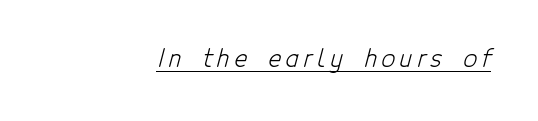
Q: Is the text bold? A: No.
Q: Is the text underlined? A: Yes.
Q: Is the spacing between letters normal or unusually wide? A: Unusually wide.
